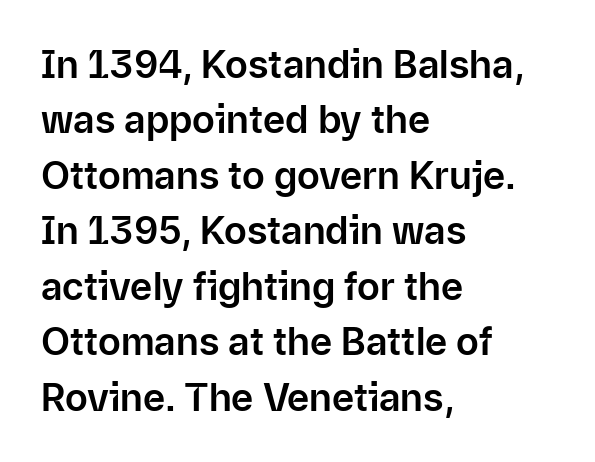
Q: Is the text italic (slanted)? A: No, it is upright.
Q: Is the typeface a serif or a sans-serif typeface? A: Sans-serif.
Q: Is the text underlined? A: No.
Q: How is the paragraph aligned? A: Left-aligned.
Q: Is the spacing between letters normal or unusually wide? A: Normal.
Q: Is the spacing between lines tight, normal or loose? A: Normal.
Q: Width (condensed, normal, or wide)? A: Normal.
Q: Stroke contrast? A: Low.
Q: x-height? A: Medium.
Q: Monospaced? A: No.
